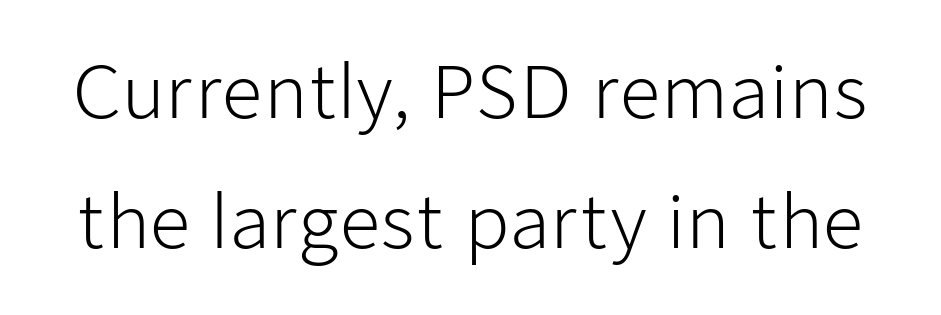
{"serif": "no", "italic": "no", "bold": "no", "weight": "light", "width": "normal", "stroke_contrast": "low", "x_height": "medium", "monospaced": "no", "underline": "no", "line_spacing_ratio": 1.81, "letter_spacing": "normal", "letter_spacing_em": 0.0, "glyph_px": 72}
